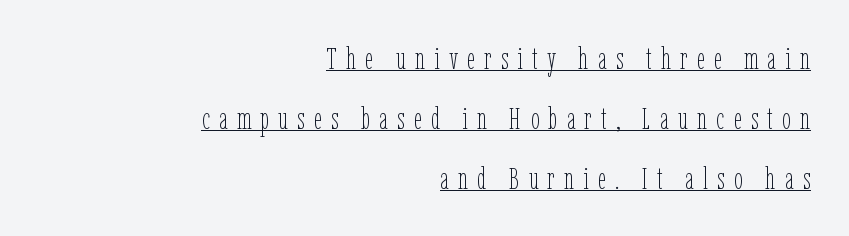
The weight would be labelled regular, book, light, or lighter still. Looks like someone drew a line under every word here. The letters advance in unequal steps, a hallmark of proportional type. This is the regular roman posture of the typeface. Short and long lines alike share a common ending point at right. The lines are spread far apart with generous leading.
